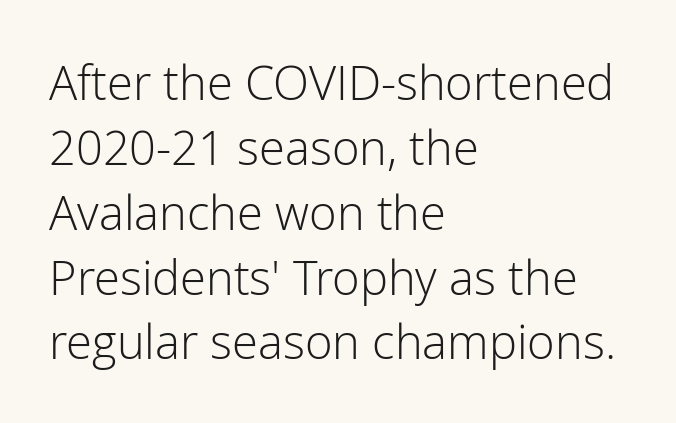
Whoever set this chose a conventional vertical rhythm. The gaps between neighbouring characters are ordinary and unremarkable. One-word summary of the alignment: left. This is sans-serif lettering, the kind often seen on screens and signage. The characters are drawn with everyday or finer stroke widths. The gap between lines stays unmarked.
